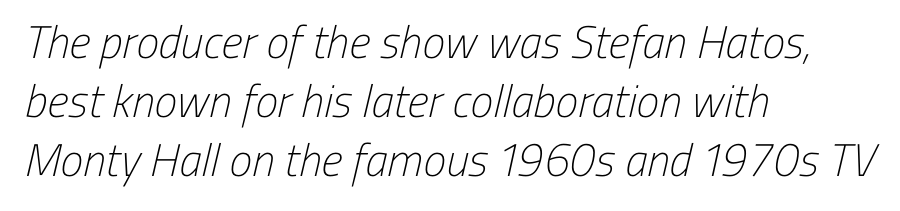
The image shows 46 px light, condensed sans-serif type; set left-aligned, normal line spacing (1.28x), normal letter spacing, not underlined; low stroke contrast and a medium x-height.
